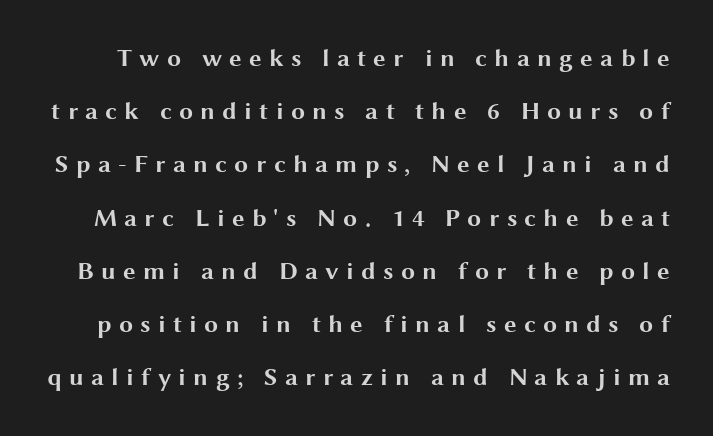
Q: Is the text bold? A: Yes.
Q: Is the text italic (slanted)? A: No, it is upright.
Q: Is the text underlined? A: No.
Q: Is the spacing between letters normal or unusually wide? A: Unusually wide.
Q: Is the spacing between lines tight, normal or loose? A: Loose.
